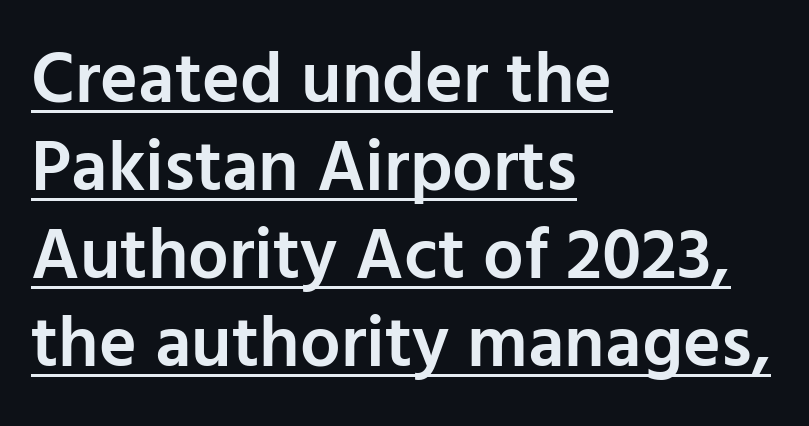
The image shows 72 px semibold sans-serif type, upright; set left-aligned, line spacing 1.22x, normal letter spacing, underlined; low stroke contrast and a medium x-height.
